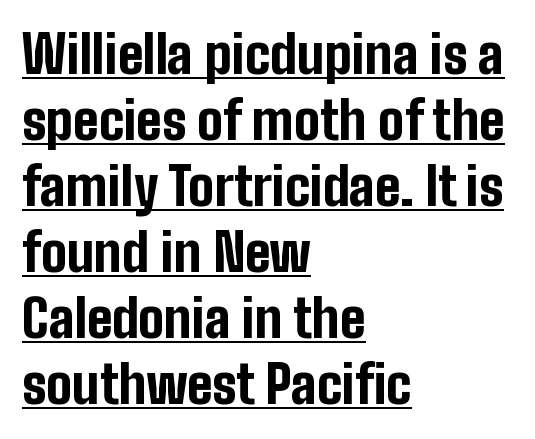
{"serif": "no", "italic": "no", "bold": "yes", "weight": "bold", "width": "condensed", "stroke_contrast": "low", "x_height": "medium", "monospaced": "no", "underline": "yes", "align": "left", "line_spacing": "normal", "line_spacing_ratio": 1.27, "letter_spacing": "normal", "letter_spacing_em": 0.0, "glyph_px": 52}
